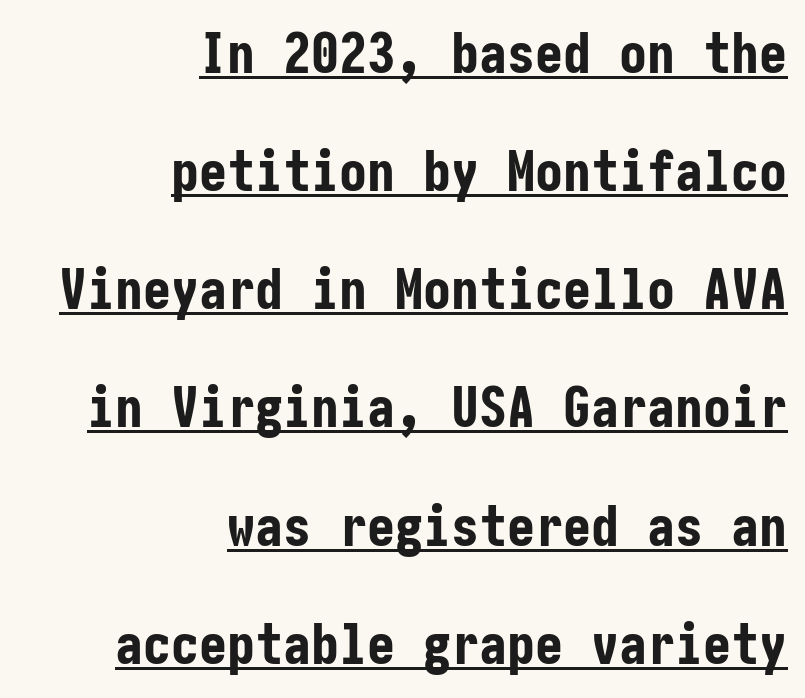
Q: Is the text bold? A: Yes.
Q: Is the text italic (slanted)? A: No, it is upright.
Q: Is the typeface a serif or a sans-serif typeface? A: Sans-serif.
Q: Is the text underlined? A: Yes.
Q: How is the paragraph aligned? A: Right-aligned.
Q: Is the spacing between letters normal or unusually wide? A: Normal.
Q: Is the spacing between lines tight, normal or loose? A: Loose.
Q: Width (condensed, normal, or wide)? A: Condensed.
Q: Stroke contrast? A: Low.
Q: x-height? A: Medium.
